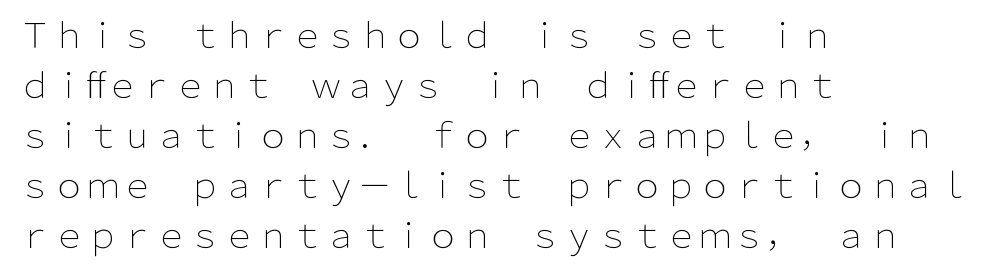
The image shows 34 px light sans-serif type, upright; set left-aligned, normal line spacing (1.47x), normal letter spacing, not underlined; low stroke contrast and a medium x-height.
